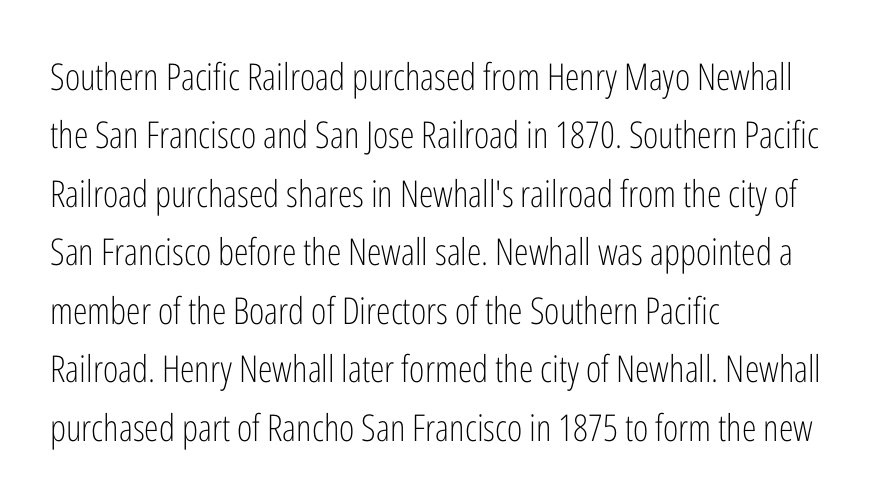
{"serif": "no", "italic": "no", "bold": "no", "weight": "light", "width": "condensed", "stroke_contrast": "low", "x_height": "medium", "monospaced": "no", "underline": "no", "align": "left", "line_spacing": "normal", "line_spacing_ratio": 1.58, "letter_spacing": "normal", "letter_spacing_em": 0.0, "glyph_px": 37}
